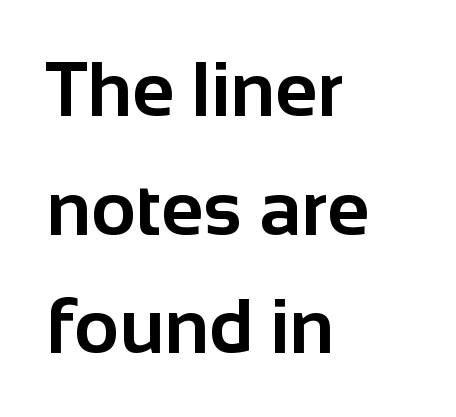
The image shows 77 px bold sans-serif type, upright; set left-aligned, normal line spacing (1.54x), normal letter spacing, not underlined; low stroke contrast and a medium x-height.
